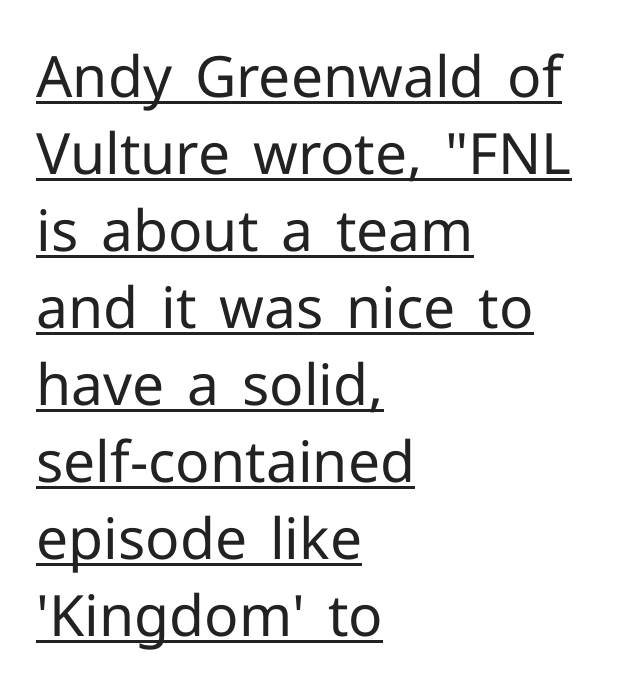
{"serif": "no", "italic": "no", "bold": "no", "weight": "regular", "width": "normal", "stroke_contrast": "low", "x_height": "medium", "monospaced": "no", "underline": "yes", "align": "left", "line_spacing": "normal", "line_spacing_ratio": 1.35, "letter_spacing": "normal", "letter_spacing_em": 0.0, "glyph_px": 57}
